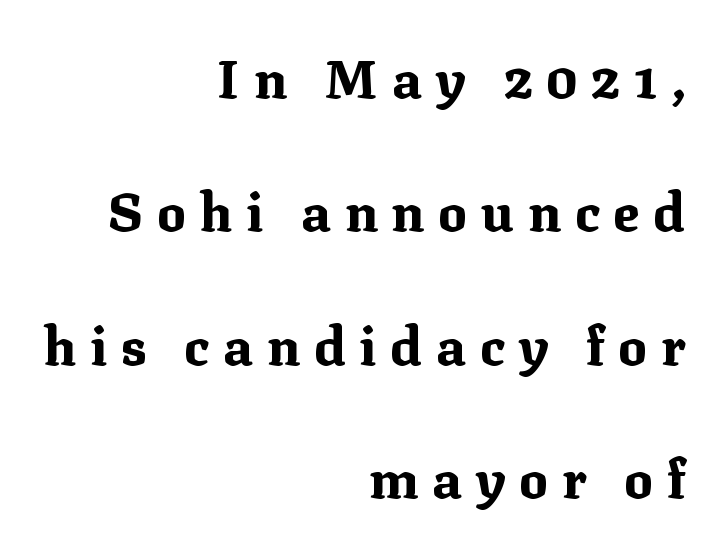
Check the space under the baseline: it is left empty. Posture: straight, roman, zero tilt. Varying glyph widths throughout — classic text-font behaviour. Short note: letters widely spaced.
